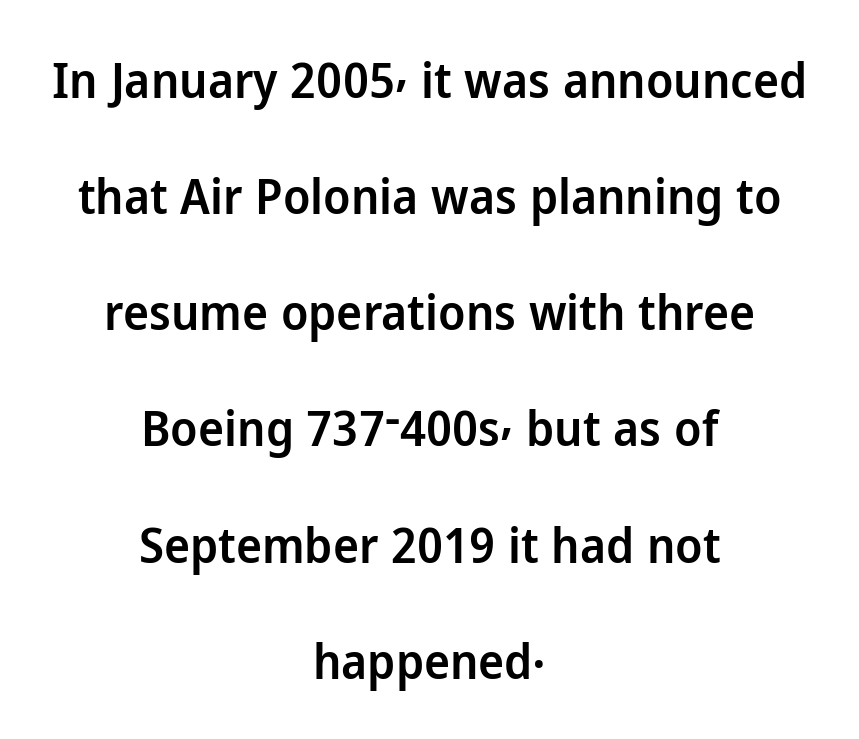
The image shows 49 px semibold sans-serif type, upright; set centered, loose line spacing (2.37x), normal letter spacing, not underlined; low stroke contrast and a medium x-height.
